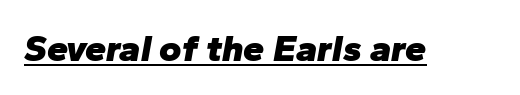
{"italic": "yes", "lean": "right", "slant_degrees": 10, "bold": "yes", "weight": "heavy", "width": "normal", "stroke_contrast": "low", "x_height": "medium", "monospaced": "no", "underline": "yes", "letter_spacing": "normal", "letter_spacing_em": 0.0, "glyph_px": 38}
